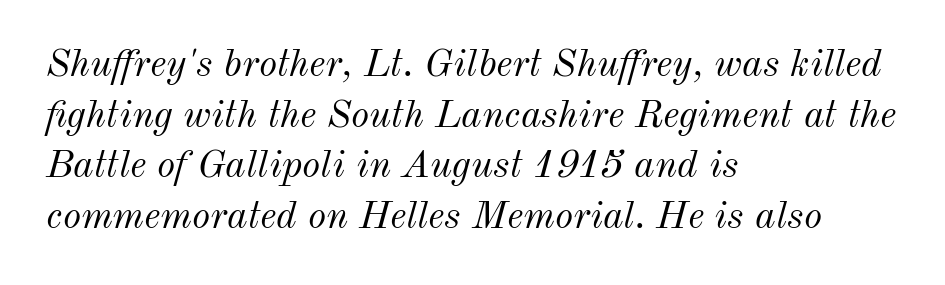
Line beginnings align vertically; line endings do not. The passage shown stacks its lines at a standard gap. Nothing heavy about these letters — not bold at all. It's the slanting kind of type.
